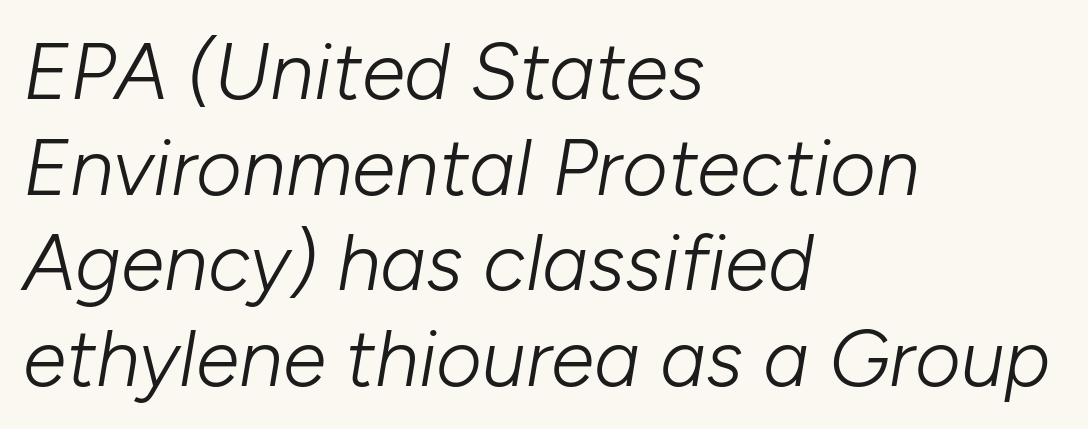
Q: Is the text bold? A: No.
Q: Is the text italic (slanted)? A: Yes, it leans right by about 10 degrees.
Q: Is the text underlined? A: No.
Q: How is the paragraph aligned? A: Left-aligned.
Q: Is the spacing between letters normal or unusually wide? A: Normal.
Q: Width (condensed, normal, or wide)? A: Normal.
Q: Stroke contrast? A: Low.
Q: x-height? A: Medium.
Q: Monospaced? A: No.
